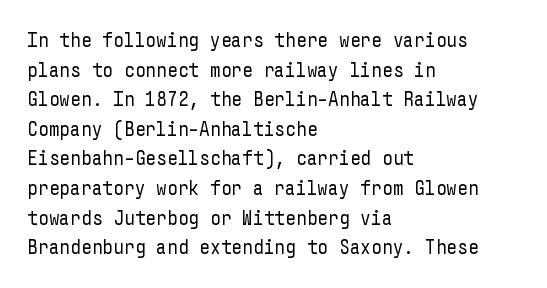
The image shows 21 px text type, upright; set left-aligned, normal line spacing (1.41x), normal letter spacing, not underlined.
